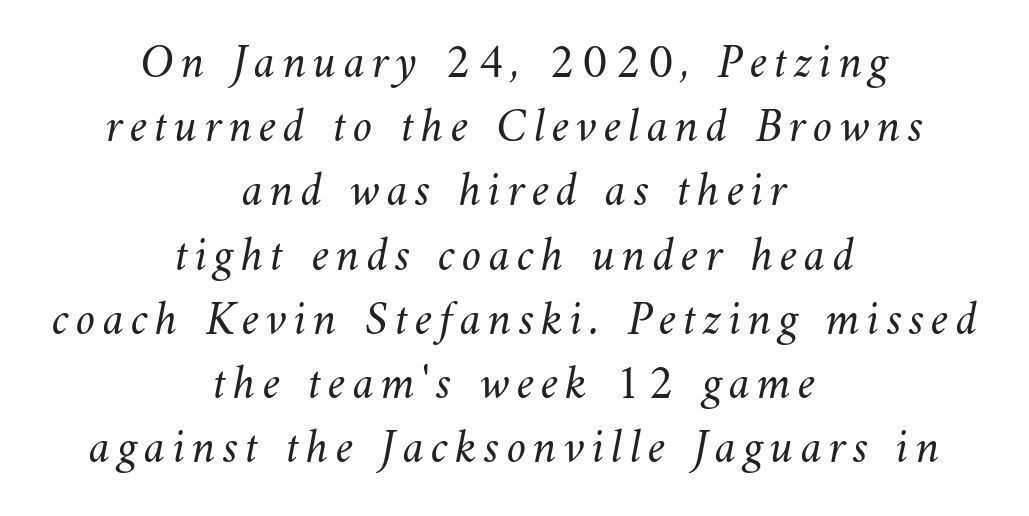
Alignment: centered. No extra ink here — the face is not bold. This sample has the flowing, uneven cadence of proportional lettering. Descender tails drop into unmarked territory. How would I describe the line gaps? Plain and ordinary.
